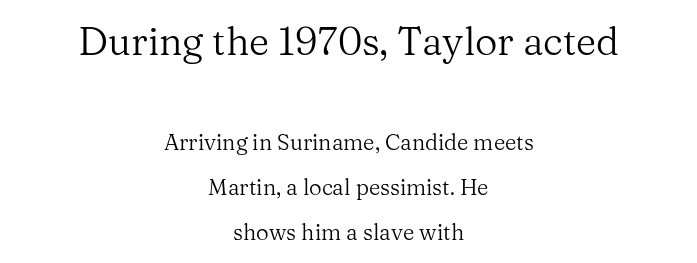
Scale decreases going downward across the two blocks. You could call the tracking neutral — neither tight nor loose. You could not count columns in this text — the font is proportionally spaced. Does the lettering tilt? It doesn't — this is upright.
